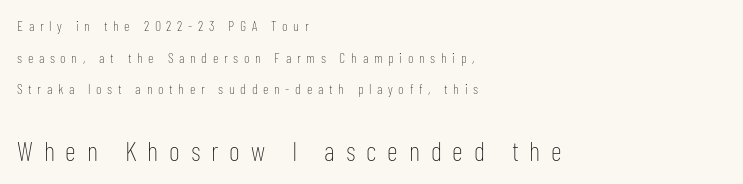
Q: Is the text bold? A: No.
Q: Is the text italic (slanted)? A: No, it is upright.
Q: Is the text underlined? A: No.
Q: How is the paragraph aligned? A: Left-aligned.
Q: Is the spacing between letters normal or unusually wide? A: Unusually wide.
Q: Is the spacing between lines tight, normal or loose? A: Loose.
Q: Which block of text is set in a larger size, the first (top) or the second (bottom)? A: The second (bottom) one.
